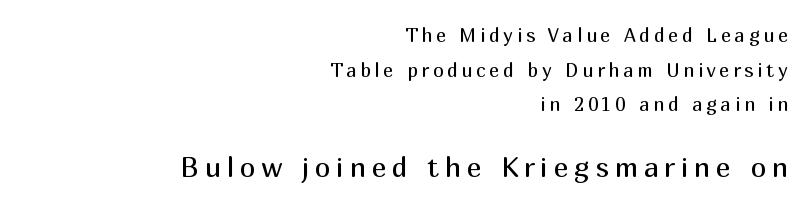
The image shows 28 px regular-weight sans-serif type, upright; set right-aligned, line spacing 1.82x, unusually wide letter spacing (+0.2 em), not underlined; the second (bottom) block is 1.47x larger; medium stroke contrast and a medium x-height.
